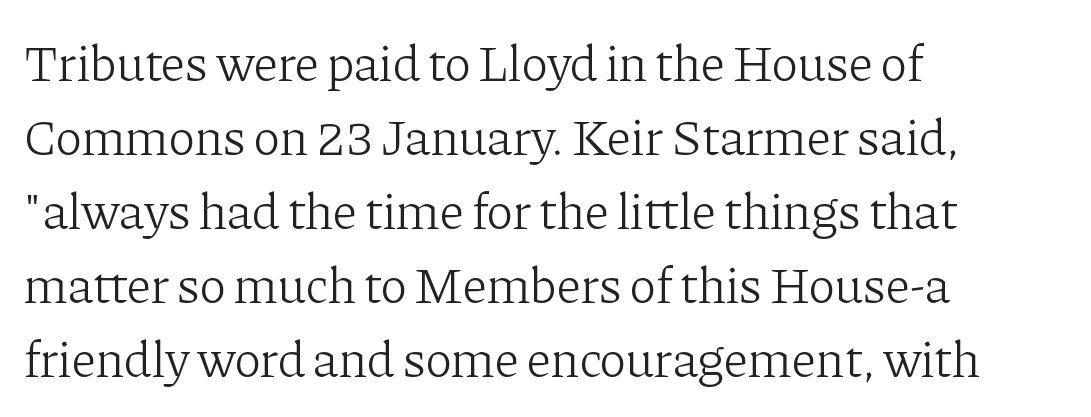
Character widths vary here, with narrow letters taking less room than wide ones. These lines keep a tight, regular rhythm from letter to letter. This block has exactly the height ordinary leading produces. The compositor pushed each line to the left boundary. Each stroke keeps to a modest, everyday thickness or less. Just letters on the line, the space beneath them empty.
